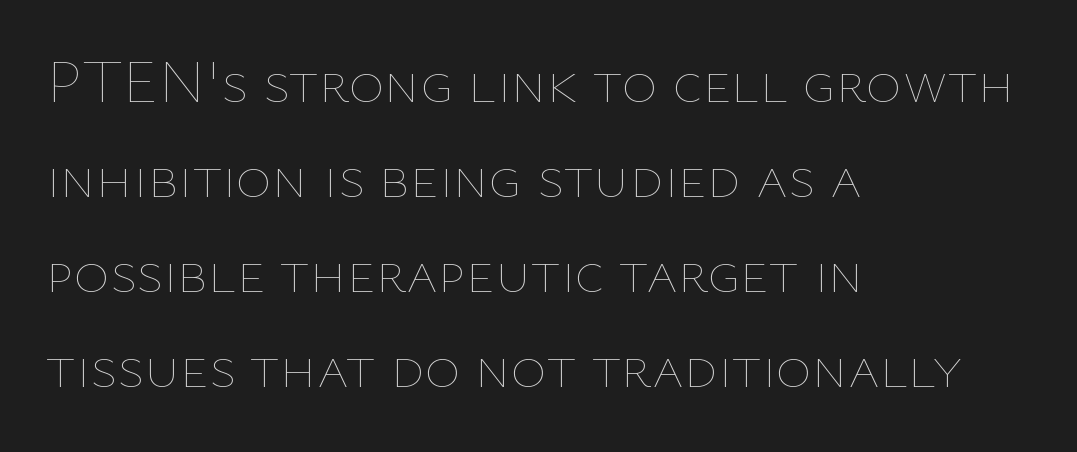
The image shows 61 px thin type, upright; set left-aligned, normal line spacing (1.56x), normal letter spacing, not underlined; low stroke contrast and a medium x-height.
